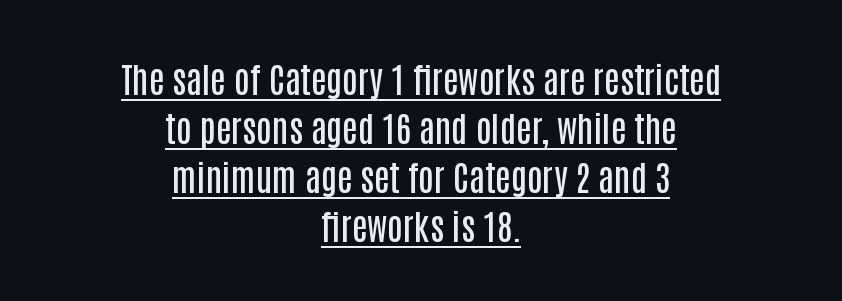
The image shows 35 px semibold, condensed sans-serif type, upright; set centered, normal line spacing (1.4x), normal letter spacing, underlined; low stroke contrast and a large x-height.
